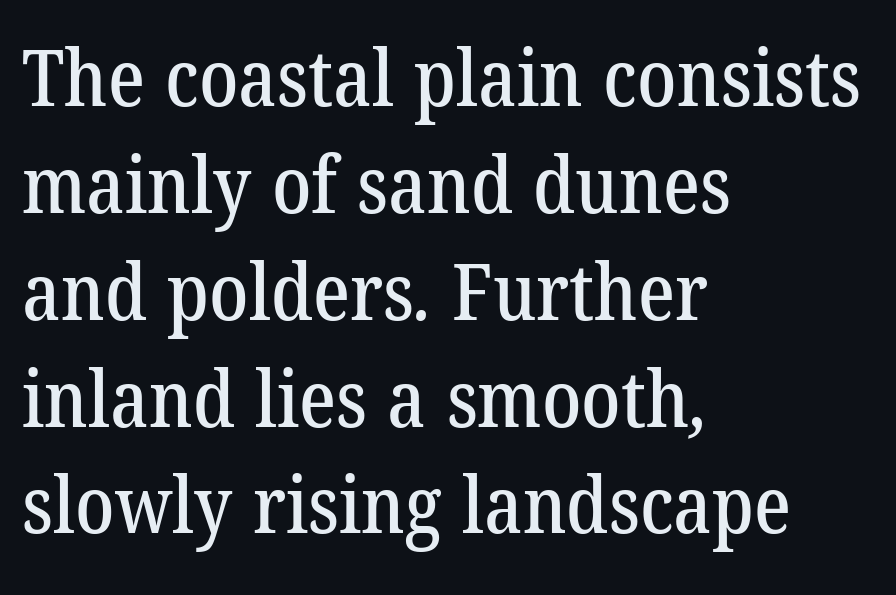
The image shows 78 px serif type; set left-aligned, normal line spacing (1.37x), normal letter spacing, not underlined; low stroke contrast and a medium x-height.
